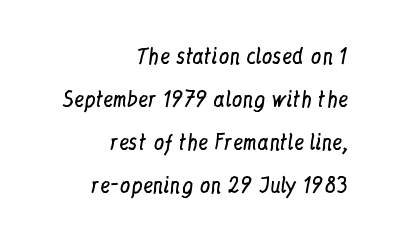
{"bold": "no", "underline": "no", "align": "right", "line_spacing": "loose", "line_spacing_ratio": 2.05, "letter_spacing": "normal", "letter_spacing_em": 0.0, "glyph_px": 21}
